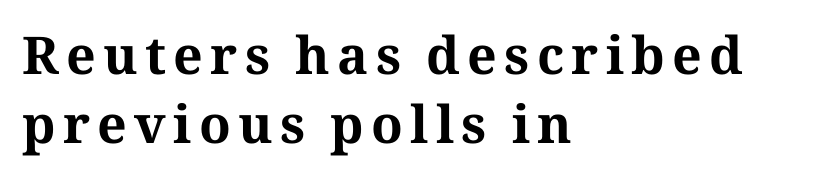
The image shows 52 px bold serif type, upright; set left-aligned, normal line spacing (1.32x), not underlined; medium stroke contrast and a medium x-height.
